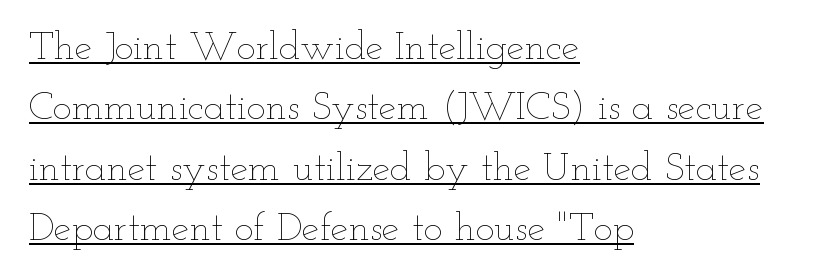
Q: Is the text bold? A: No.
Q: Is the text italic (slanted)? A: No, it is upright.
Q: Is the text underlined? A: Yes.
Q: How is the paragraph aligned? A: Left-aligned.
Q: Is the spacing between letters normal or unusually wide? A: Normal.
Q: Is the spacing between lines tight, normal or loose? A: Normal.
Q: Width (condensed, normal, or wide)? A: Wide.
Q: Stroke contrast? A: Low.
Q: x-height? A: Small.
Q: Monospaced? A: No.
